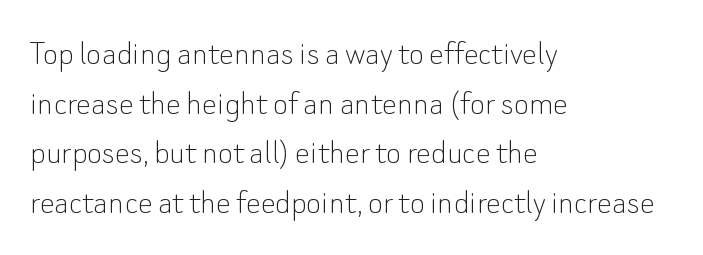
The image shows 37 px thin sans-serif type, upright; set left-aligned, normal line spacing (1.34x), normal letter spacing, not underlined; low stroke contrast and a small x-height.
